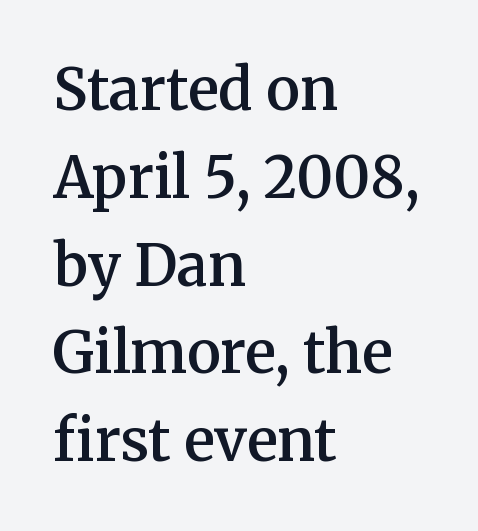
Q: Is the text bold? A: Semi-bold.
Q: Is the text italic (slanted)? A: No, it is upright.
Q: Is the typeface a serif or a sans-serif typeface? A: Serif.
Q: Is the text underlined? A: No.
Q: How is the paragraph aligned? A: Left-aligned.
Q: Is the spacing between letters normal or unusually wide? A: Normal.
Q: Is the spacing between lines tight, normal or loose? A: Normal.
Q: Width (condensed, normal, or wide)? A: Normal.
Q: Stroke contrast? A: Medium.
Q: x-height? A: Medium.
Q: Monospaced? A: No.
